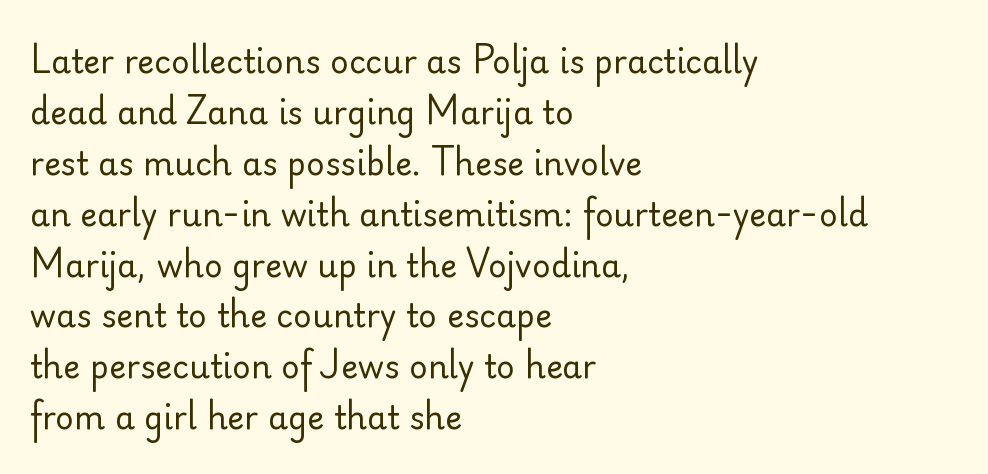
Q: Is the text bold? A: No.
Q: Is the text italic (slanted)? A: No, it is upright.
Q: Is the typeface a serif or a sans-serif typeface? A: Sans-serif.
Q: Is the text underlined? A: No.
Q: How is the paragraph aligned? A: Left-aligned.
Q: Is the spacing between letters normal or unusually wide? A: Normal.
Q: Is the spacing between lines tight, normal or loose? A: Normal.
Q: Width (condensed, normal, or wide)? A: Normal.
Q: Stroke contrast? A: Low.
Q: x-height? A: Small.
Q: Monospaced? A: No.
